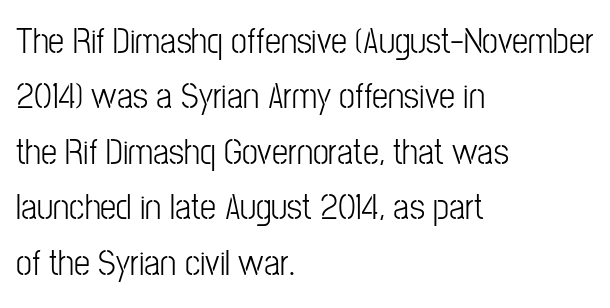
Q: Is the text italic (slanted)? A: No, it is upright.
Q: Is the typeface a serif or a sans-serif typeface? A: Sans-serif.
Q: Is the text underlined? A: No.
Q: How is the paragraph aligned? A: Left-aligned.
Q: Is the spacing between letters normal or unusually wide? A: Normal.
Q: Is the spacing between lines tight, normal or loose? A: Normal.
Q: Width (condensed, normal, or wide)? A: Condensed.
Q: Stroke contrast? A: Low.
Q: x-height? A: Medium.
Q: Monospaced? A: No.
